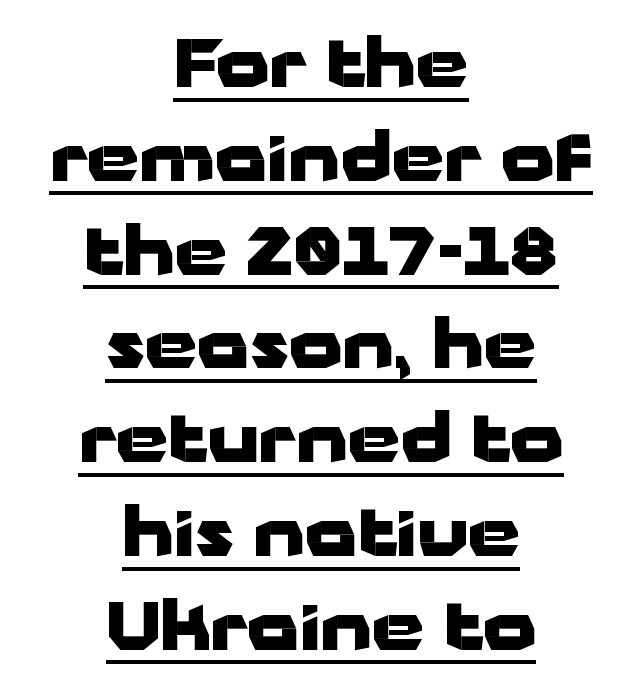
The image shows 67 px heavy, wide sans-serif type, upright; set centered, normal line spacing (1.4x), normal letter spacing, underlined; low stroke contrast and a medium x-height.
